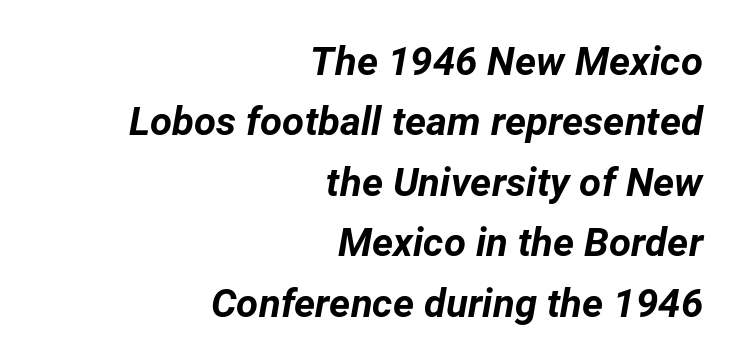
Each letter keeps its own natural width here, so spacing adapts to shape. Descenders hang freely into open space. When letters slant like this, we call the style italic. The sample has been set heavy, in full bold.
